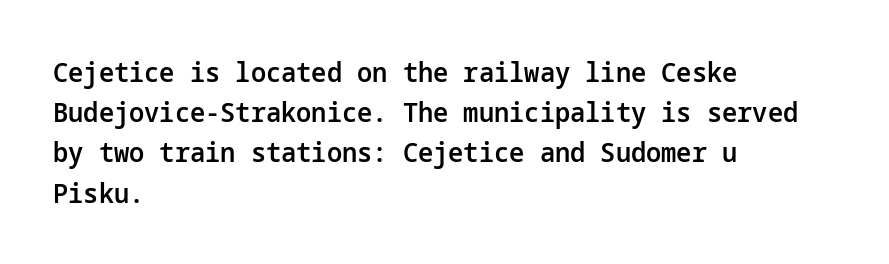
The paragraph has a hard left edge and a soft right edge. Nobody drew a line under any word here. Notice how descenders clear the ascenders below comfortably — that's standard leading. Its strokes are somewhat broadened, the hallmark of semibold type. The axis of the letterforms is exactly vertical. The letterforms sit shoulder to shoulder at normal distance.
